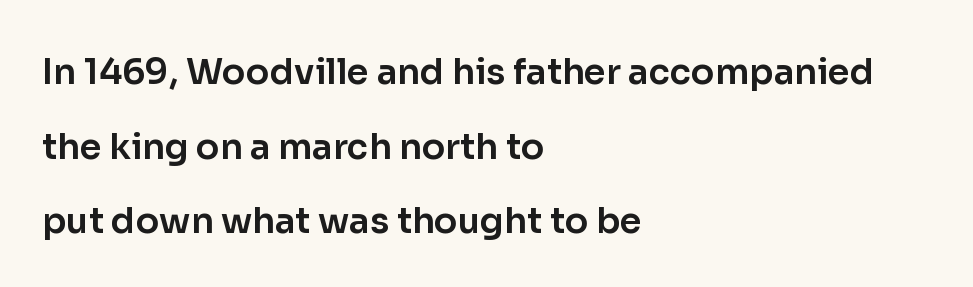
{"serif": "no", "italic": "no", "width": "normal", "stroke_contrast": "low", "x_height": "medium", "monospaced": "no", "underline": "no", "align": "left", "line_spacing": "loose", "line_spacing_ratio": 2.13, "letter_spacing": "normal", "letter_spacing_em": 0.0, "glyph_px": 35}
